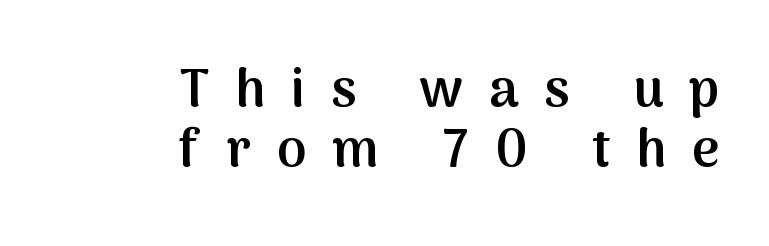
Q: Is the text bold? A: Semi-bold.
Q: Is the text italic (slanted)? A: No, it is upright.
Q: Is the typeface a serif or a sans-serif typeface? A: Sans-serif.
Q: Is the text underlined? A: No.
Q: How is the paragraph aligned? A: Right-aligned.
Q: Is the spacing between letters normal or unusually wide? A: Unusually wide.
Q: Is the spacing between lines tight, normal or loose? A: Tight.
Q: Width (condensed, normal, or wide)? A: Normal.
Q: Stroke contrast? A: Medium.
Q: x-height? A: Medium.
Q: Monospaced? A: No.
